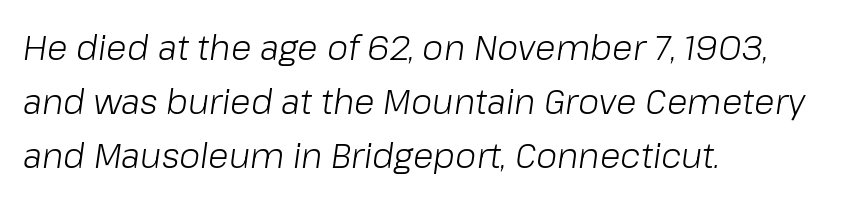
The image shows 34 px light type, italic (leaning right); set left-aligned, normal line spacing (1.59x), normal letter spacing, not underlined; low stroke contrast and a medium x-height.
